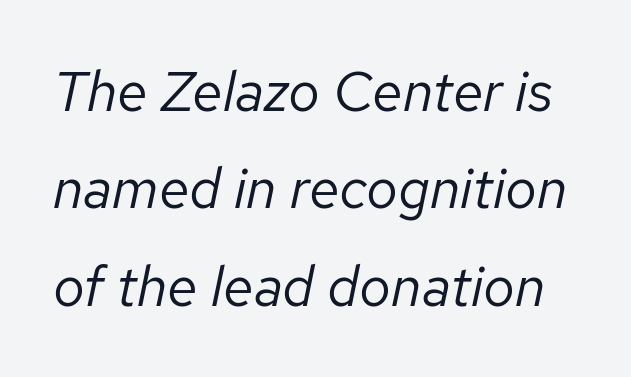
Here the designer chose a conventional face with non-uniform glyph widths. Check under the words: just untouched page. A typesetter would call this zero additional tracking. The font is comparable to plain body text, perhaps lighter. Notice how the stems are inclined rather than vertical — that's the hallmark of italics.
